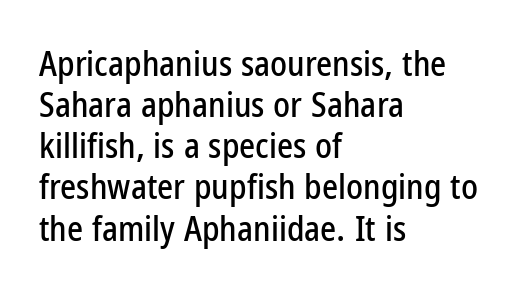
Q: Is the text italic (slanted)? A: No, it is upright.
Q: Is the typeface a serif or a sans-serif typeface? A: Sans-serif.
Q: Is the text underlined? A: No.
Q: How is the paragraph aligned? A: Left-aligned.
Q: Is the spacing between letters normal or unusually wide? A: Normal.
Q: Width (condensed, normal, or wide)? A: Condensed.
Q: Stroke contrast? A: Low.
Q: x-height? A: Medium.
Q: Monospaced? A: No.
